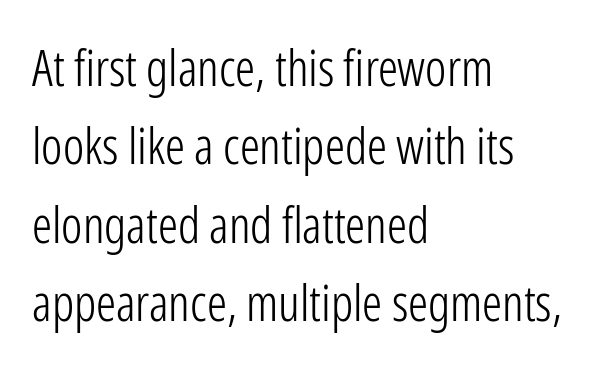
Q: Is the text bold? A: No.
Q: Is the text italic (slanted)? A: No, it is upright.
Q: Is the typeface a serif or a sans-serif typeface? A: Sans-serif.
Q: Is the text underlined? A: No.
Q: How is the paragraph aligned? A: Left-aligned.
Q: Is the spacing between letters normal or unusually wide? A: Normal.
Q: Is the spacing between lines tight, normal or loose? A: Normal.
Q: Width (condensed, normal, or wide)? A: Condensed.
Q: Stroke contrast? A: Low.
Q: x-height? A: Medium.
Q: Monospaced? A: No.
